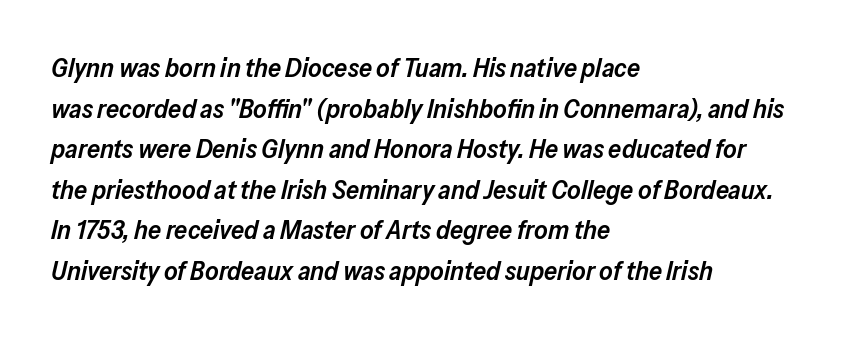
Emphasis by weight is partial: semibold. The passage shown leans; its letterforms are oblique. Vertically, the passage feels balanced, rows spaced as you'd expect. In terms of letterspacing, this is plain default setting. A classic flush-left, rag-right setting is used for this passage. Rule under the text: the space is simply empty.
